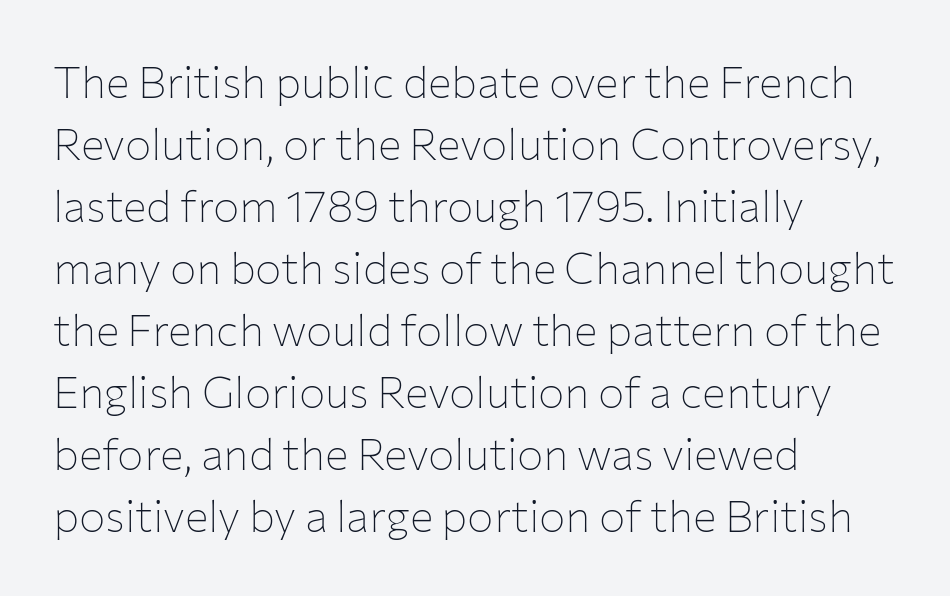
{"serif": "no", "italic": "no", "bold": "no", "weight": "thin", "width": "normal", "stroke_contrast": "low", "x_height": "medium", "monospaced": "no", "underline": "no", "align": "left", "line_spacing": "normal", "line_spacing_ratio": 1.41, "letter_spacing": "normal", "letter_spacing_em": 0.0, "glyph_px": 44}
